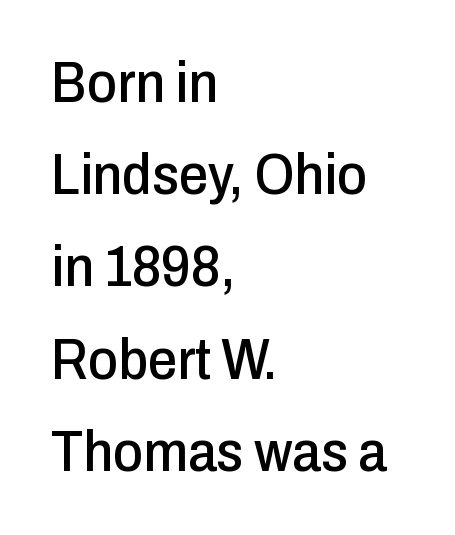
No italicization has been applied; the sample stays upright. These lines sit exactly where default settings would place them. All the whitespace from short lines collects on the right. Here the glyphs are tracked normally, forming tight word shapes. Letterform terminals end flat and unadorned throughout the passage.
